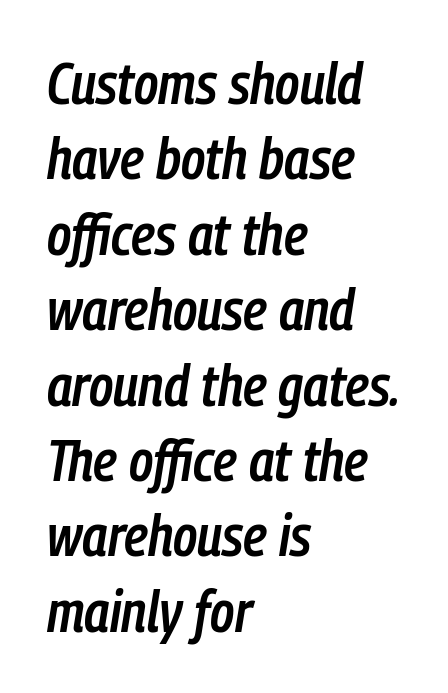
Bare-footed words on every line. Note the varied advance widths — an 'i' is clearly narrower than an 'm'. Summary of weight: moderately heavy, a semibold. The setting favours the left margin, as ordinary paragraphs usually do. How would I describe the line gaps? Plain and ordinary. Short note: letters normally spaced.
